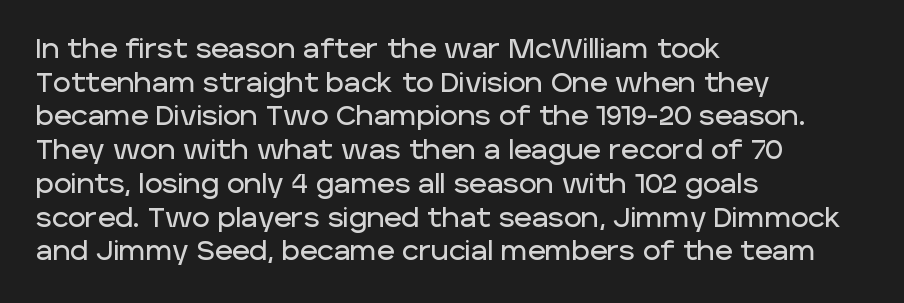
Q: Is the text italic (slanted)? A: No, it is upright.
Q: Is the text underlined? A: No.
Q: How is the paragraph aligned? A: Left-aligned.
Q: Is the spacing between letters normal or unusually wide? A: Normal.
Q: Is the spacing between lines tight, normal or loose? A: Normal.
